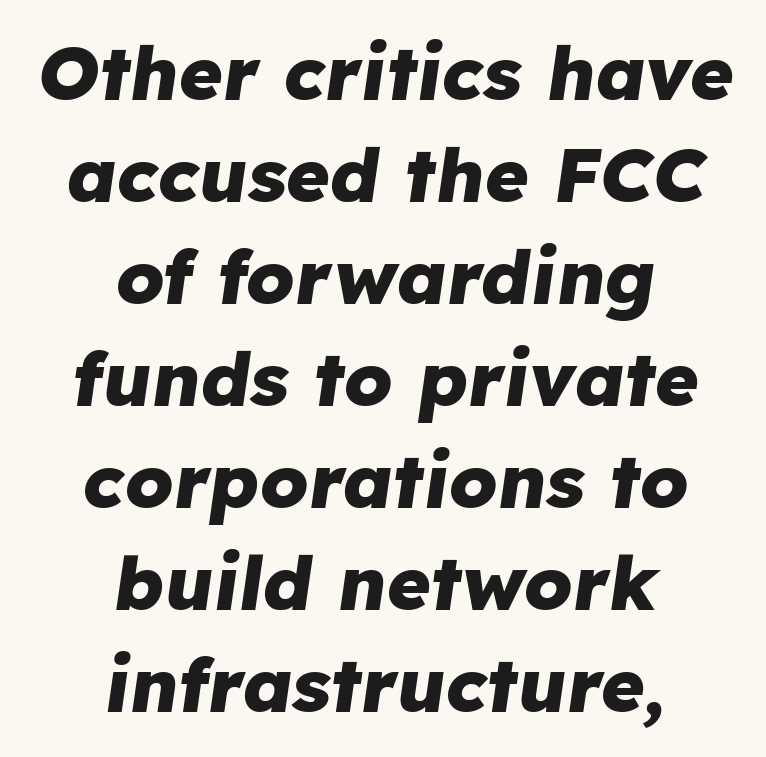
Lines of text with bare space underneath. Caption: standard tracking, unaltered. The vertical gap from one line to the next is medium. Weight check: bold — yes, fully.
